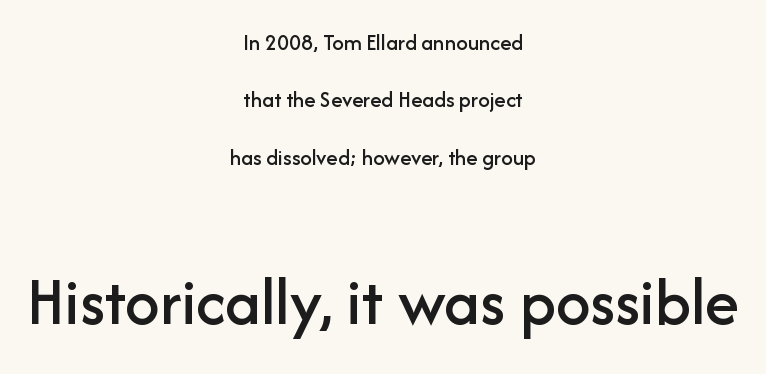
This sample has the flowing, uneven cadence of proportional lettering. Short and long lines alike share a common midpoint. The line texture is even and compact thanks to regular tracking. Is this a sans? Yes — the strokes have no serifs. Whoever set this made the second block the dominant, larger element. Italic: no, the glyphs are upright roman.
